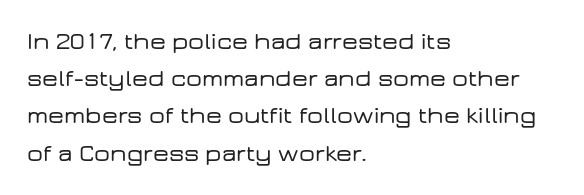
{"italic": "no", "underline": "no", "align": "left", "line_spacing": "normal", "line_spacing_ratio": 1.49, "letter_spacing": "normal", "letter_spacing_em": 0.0, "glyph_px": 25}
